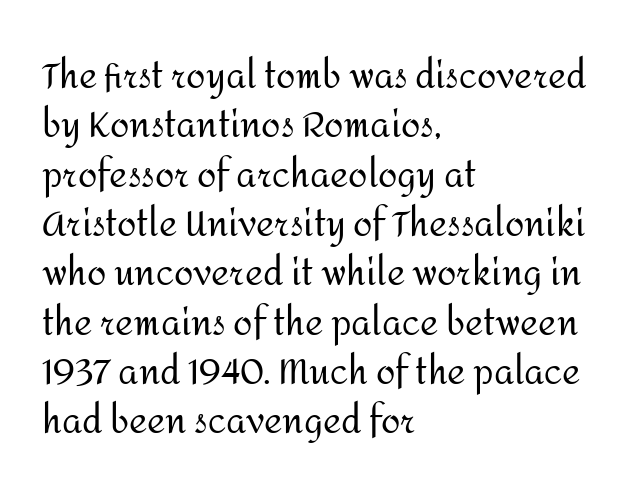
Q: Is the text bold? A: No.
Q: Is the text italic (slanted)? A: No, it is upright.
Q: Is the typeface a serif or a sans-serif typeface? A: Sans-serif.
Q: Is the text underlined? A: No.
Q: How is the paragraph aligned? A: Left-aligned.
Q: Is the spacing between letters normal or unusually wide? A: Normal.
Q: Is the spacing between lines tight, normal or loose? A: Normal.
Q: Width (condensed, normal, or wide)? A: Normal.
Q: Stroke contrast? A: Medium.
Q: x-height? A: Medium.
Q: Monospaced? A: No.
